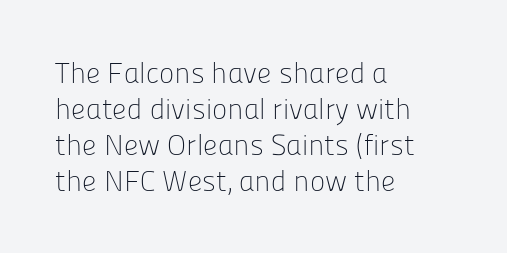
{"serif": "no", "italic": "no", "bold": "no", "weight": "light", "width": "normal", "stroke_contrast": "low", "x_height": "medium", "monospaced": "no", "underline": "no", "align": "left", "line_spacing_ratio": 1.24, "letter_spacing": "normal", "letter_spacing_em": 0.0, "glyph_px": 29}
